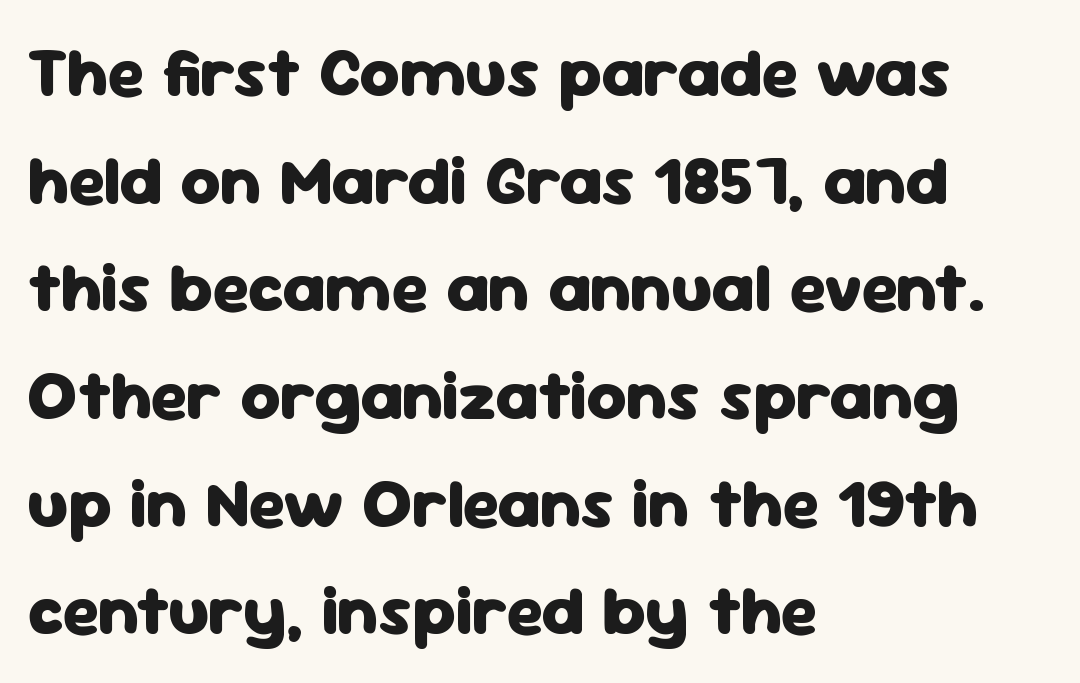
{"serif": "no", "italic": "no", "bold": "yes", "weight": "heavy", "width": "normal", "stroke_contrast": "low", "x_height": "medium", "monospaced": "no", "underline": "no", "align": "left", "line_spacing": "normal", "line_spacing_ratio": 1.56, "letter_spacing": "normal", "letter_spacing_em": 0.0, "glyph_px": 69}
